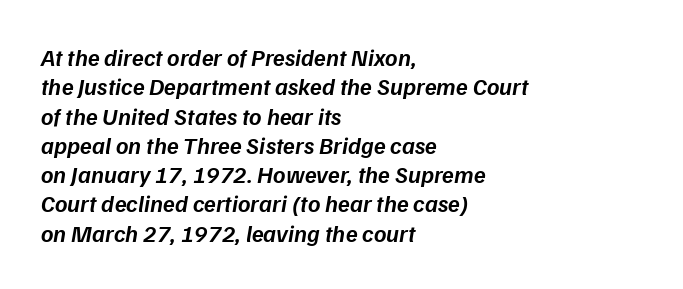
Q: Is the text bold? A: Semi-bold.
Q: Is the text italic (slanted)? A: Yes, it leans right by about 9 degrees.
Q: Is the text underlined? A: No.
Q: How is the paragraph aligned? A: Left-aligned.
Q: Is the spacing between letters normal or unusually wide? A: Normal.
